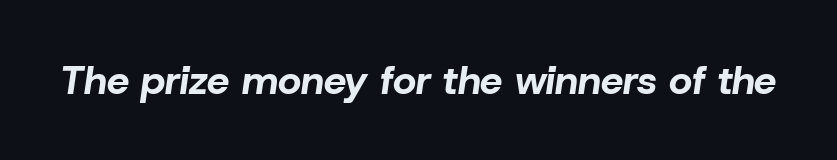
The glyphs are unaccompanied by any horizontal stroke below them. The horizontal fit of the characters is conventional and even. Every letter is thick-stroked: bold, no question. The letters are slanted; this is an italic face. The rendering uses natural spacing where letterforms have individual widths.
